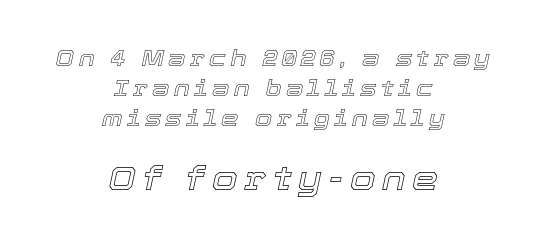
The image shows 33 px text type, italic (leaning right); set centered, normal line spacing (1.36x), unusually wide letter spacing (+0.2 em), not underlined; the second (bottom) block is 1.5x larger; a medium x-height.
